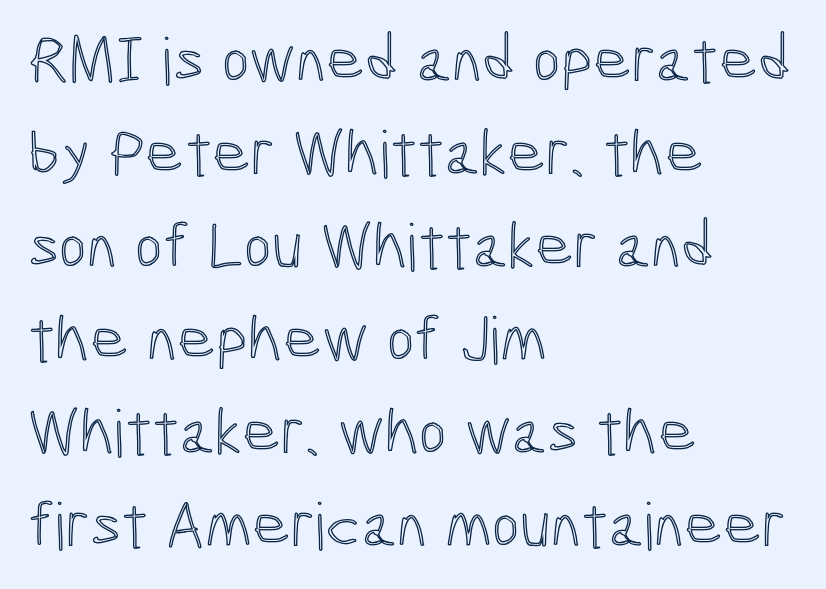
Q: Is the text italic (slanted)? A: No, it is upright.
Q: Is the text underlined? A: No.
Q: How is the paragraph aligned? A: Left-aligned.
Q: Is the spacing between letters normal or unusually wide? A: Normal.
Q: Is the spacing between lines tight, normal or loose? A: Normal.
Q: Width (condensed, normal, or wide)? A: Condensed.
Q: x-height? A: Medium.
Q: Monospaced? A: No.
